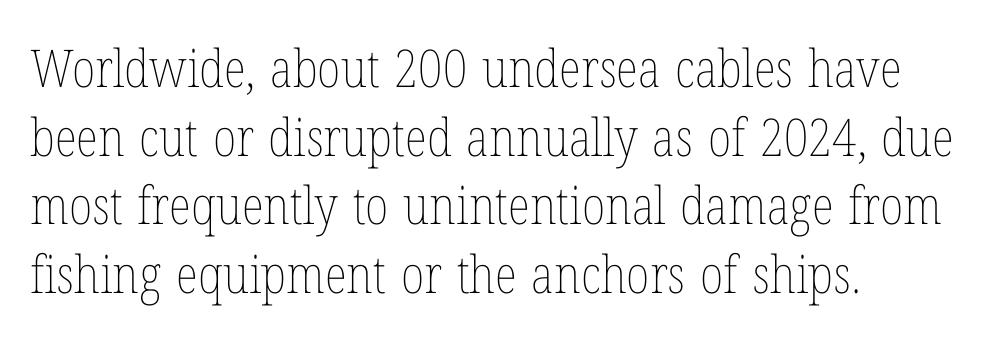
Between one letter and the next there's only the usual sliver of space. This sample keeps an unexceptional amount of space between lines. This is roman type, the default non-slanted kind. The strip under each line holds only bare page.
